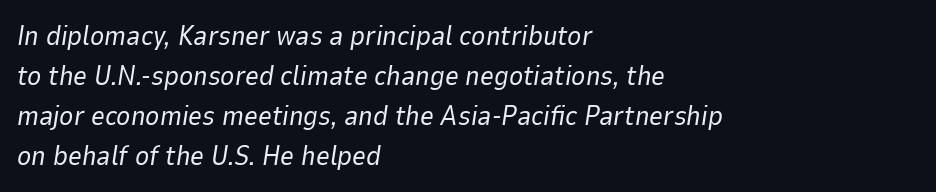
Q: Is the text bold? A: No.
Q: Is the text italic (slanted)? A: Yes, it leans right by about 9 degrees.
Q: Is the text underlined? A: No.
Q: How is the paragraph aligned? A: Left-aligned.
Q: Is the spacing between letters normal or unusually wide? A: Normal.
Q: Is the spacing between lines tight, normal or loose? A: Normal.
